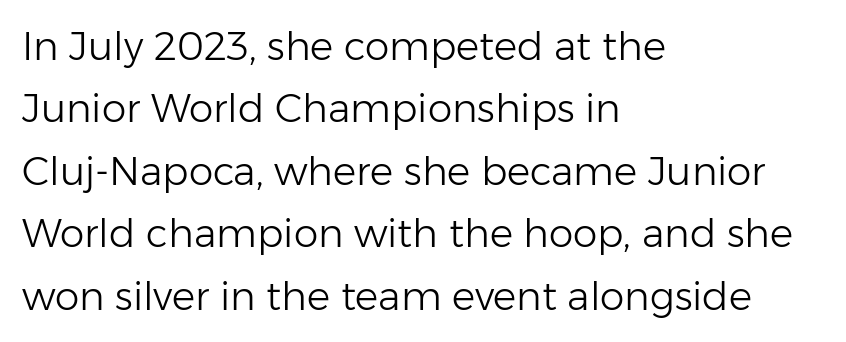
Q: Is the text bold? A: No.
Q: Is the text italic (slanted)? A: No, it is upright.
Q: Is the typeface a serif or a sans-serif typeface? A: Sans-serif.
Q: Is the text underlined? A: No.
Q: How is the paragraph aligned? A: Left-aligned.
Q: Is the spacing between letters normal or unusually wide? A: Normal.
Q: Is the spacing between lines tight, normal or loose? A: Normal.
Q: Width (condensed, normal, or wide)? A: Normal.
Q: Stroke contrast? A: Low.
Q: x-height? A: Medium.
Q: Monospaced? A: No.
